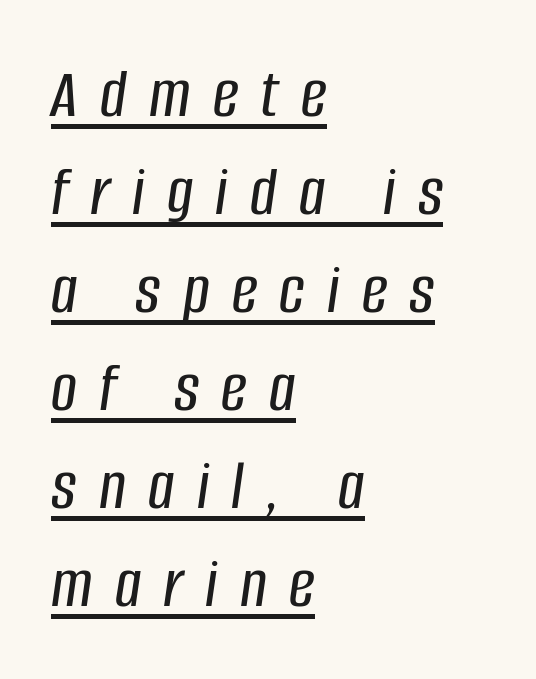
The image shows 72 px condensed type, italic (leaning right); set left-aligned, normal line spacing (1.36x), unusually wide letter spacing (+0.31 em), underlined; low stroke contrast and a large x-height.
